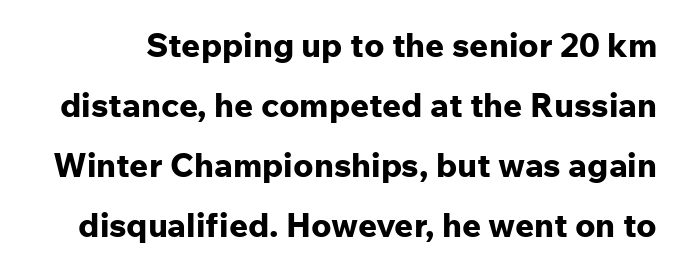
The letters are bold, with thick, heavy strokes. The area under the type is left untouched. Regarding serifs, this sample does without them. Spacing verdict: proportional, widths tailored to each character. The letters sit at their default tracking, neither squeezed nor spread. The lettering stays uniformly vertical, giving the passage a roman look.
